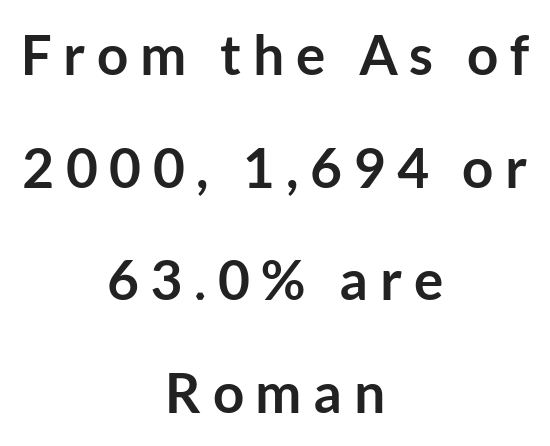
{"serif": "no", "italic": "no", "bold": "yes", "weight": "semibold", "width": "normal", "stroke_contrast": "low", "x_height": "medium", "monospaced": "no", "underline": "no", "align": "center", "line_spacing": "loose", "line_spacing_ratio": 2.05, "letter_spacing": "wide", "letter_spacing_em": 0.21, "glyph_px": 55}
